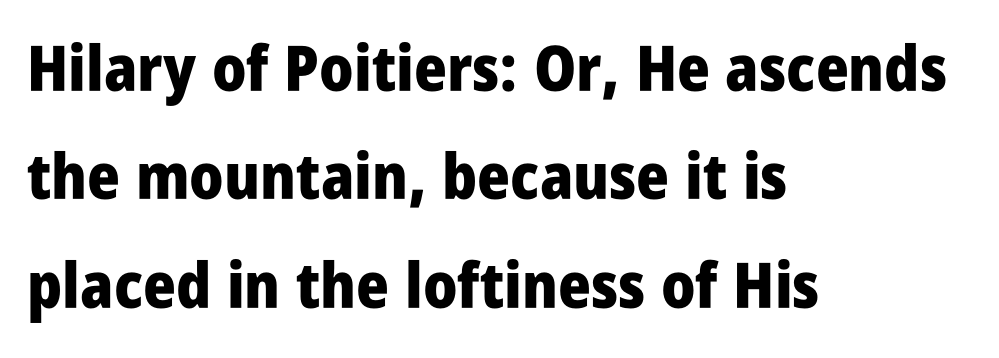
{"serif": "no", "italic": "no", "bold": "yes", "weight": "heavy", "width": "condensed", "stroke_contrast": "low", "x_height": "large", "monospaced": "no", "underline": "no", "align": "left", "line_spacing_ratio": 1.72, "letter_spacing": "normal", "letter_spacing_em": 0.0, "glyph_px": 63}
